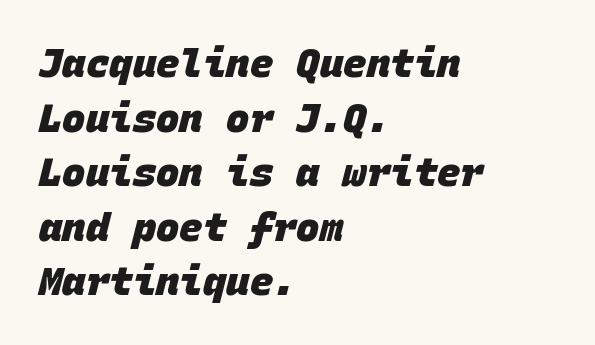
The string is rendered with underlining switched off. Regarding serifs, this sample does without them. The setting favours the left margin, as ordinary paragraphs usually do. Chunky letters — that's bold for sure. Successive baselines arrive at the customary interval. Note the uniform advance width — an 'i' takes as much space as an 'm'.
